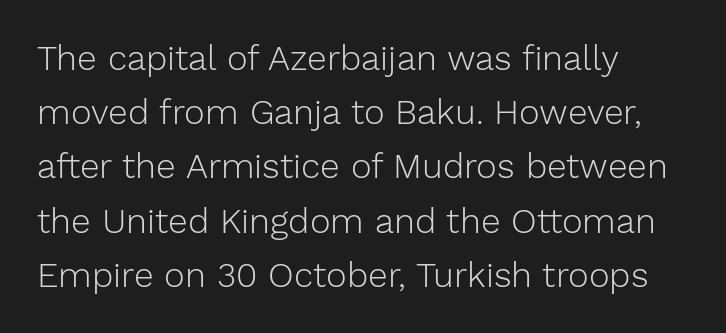
Q: Is the text bold? A: No.
Q: Is the text italic (slanted)? A: No, it is upright.
Q: Is the typeface a serif or a sans-serif typeface? A: Sans-serif.
Q: Is the text underlined? A: No.
Q: How is the paragraph aligned? A: Left-aligned.
Q: Is the spacing between letters normal or unusually wide? A: Normal.
Q: Is the spacing between lines tight, normal or loose? A: Normal.
Q: Width (condensed, normal, or wide)? A: Normal.
Q: Stroke contrast? A: Low.
Q: x-height? A: Medium.
Q: Monospaced? A: No.
